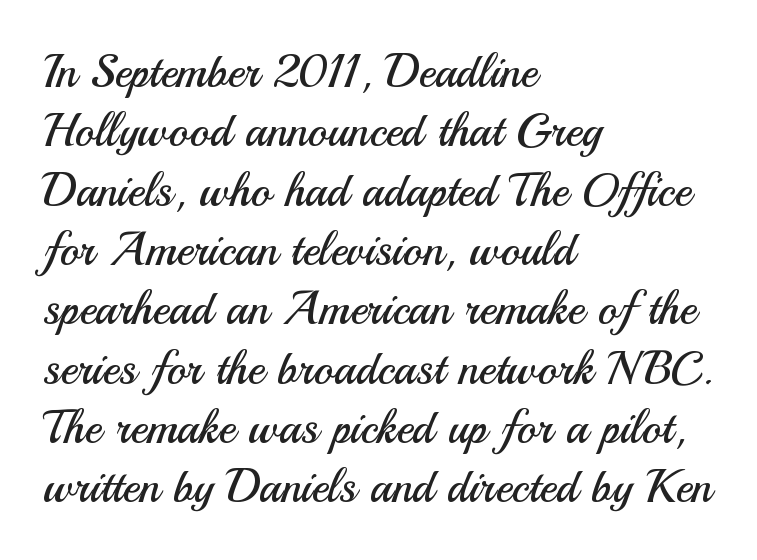
This rendering leaves character spacing at its baseline value. Check where the strokes stop: nothing finishes them off — pure sans. A typesetter would call this proportional, since set widths differ per character. A light-to-regular cut is what we see here.
